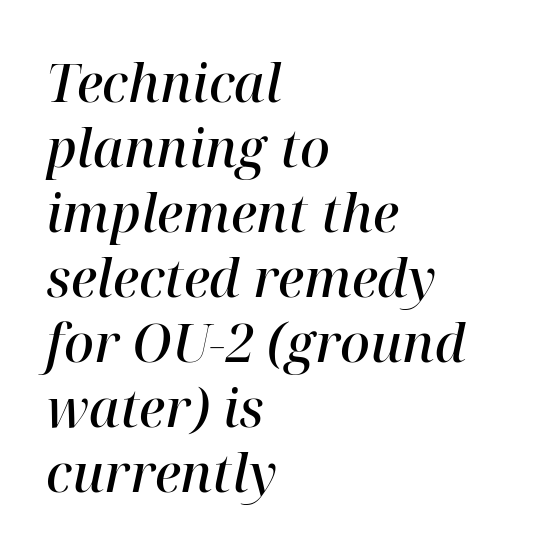
The image shows 52 px semibold serif type, italic (leaning right); set left-aligned, normal line spacing (1.25x), normal letter spacing, not underlined; high stroke contrast and a medium x-height.
